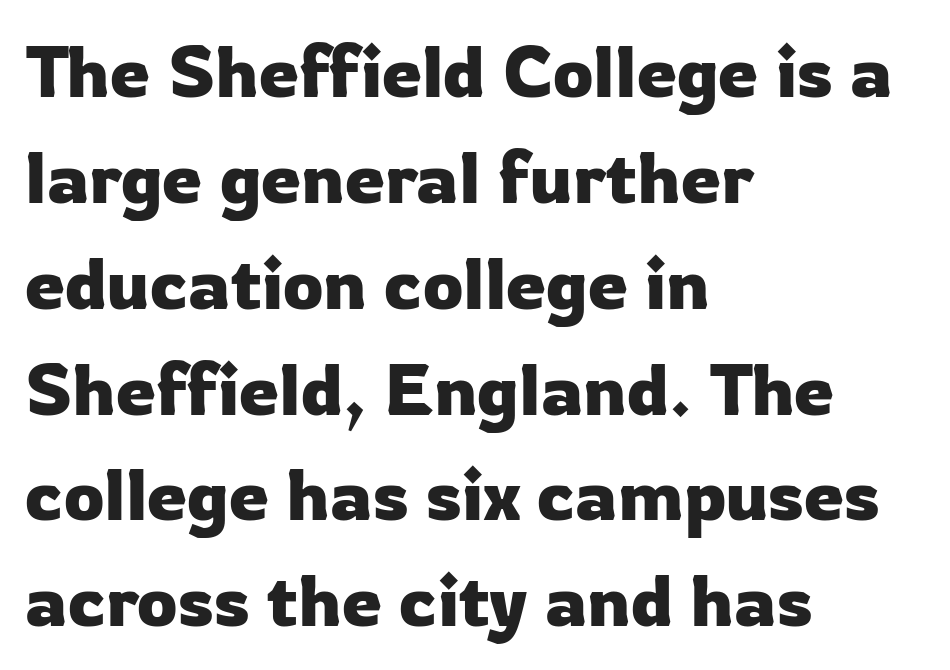
Q: Is the text italic (slanted)? A: No, it is upright.
Q: Is the typeface a serif or a sans-serif typeface? A: Sans-serif.
Q: Is the text underlined? A: No.
Q: How is the paragraph aligned? A: Left-aligned.
Q: Is the spacing between letters normal or unusually wide? A: Normal.
Q: Is the spacing between lines tight, normal or loose? A: Normal.
Q: Width (condensed, normal, or wide)? A: Normal.
Q: Stroke contrast? A: Low.
Q: x-height? A: Medium.
Q: Monospaced? A: No.
